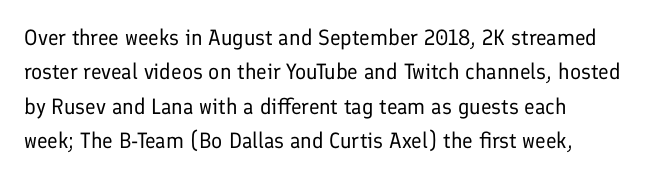
The specimen reads as upright at a glance. Is the stroke heavy? The answer is a plain regular-or-lighter. Clear beneath every line of the passage. Notice how descenders clear the ascenders below comfortably — that's standard leading.
